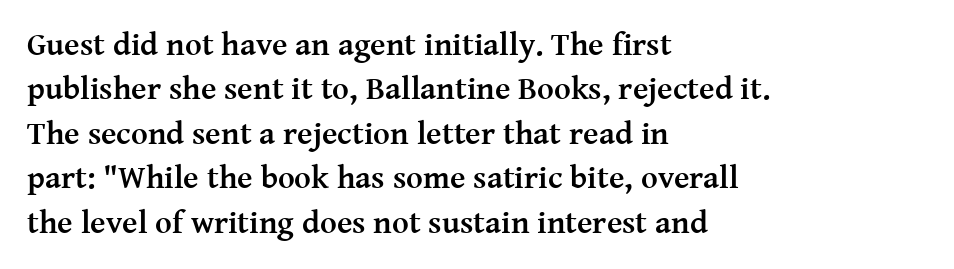
Q: Is the text bold? A: Yes.
Q: Is the text italic (slanted)? A: No, it is upright.
Q: Is the typeface a serif or a sans-serif typeface? A: Serif.
Q: Is the text underlined? A: No.
Q: How is the paragraph aligned? A: Left-aligned.
Q: Is the spacing between letters normal or unusually wide? A: Normal.
Q: Is the spacing between lines tight, normal or loose? A: Normal.
Q: Width (condensed, normal, or wide)? A: Normal.
Q: Stroke contrast? A: Medium.
Q: x-height? A: Medium.
Q: Monospaced? A: No.
